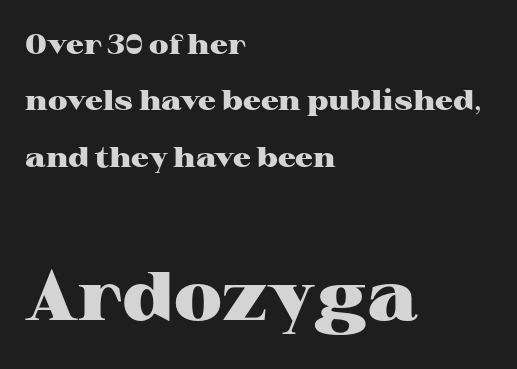
Q: Is the text bold? A: Yes.
Q: Is the text italic (slanted)? A: No, it is upright.
Q: Is the typeface a serif or a sans-serif typeface? A: Serif.
Q: Is the text underlined? A: No.
Q: How is the paragraph aligned? A: Left-aligned.
Q: Is the spacing between letters normal or unusually wide? A: Normal.
Q: Is the spacing between lines tight, normal or loose? A: Loose.
Q: Which block of text is set in a larger size, the first (top) or the second (bottom)? A: The second (bottom) one.
Q: Width (condensed, normal, or wide)? A: Wide.
Q: Stroke contrast? A: High.
Q: x-height? A: Medium.
Q: Monospaced? A: No.
